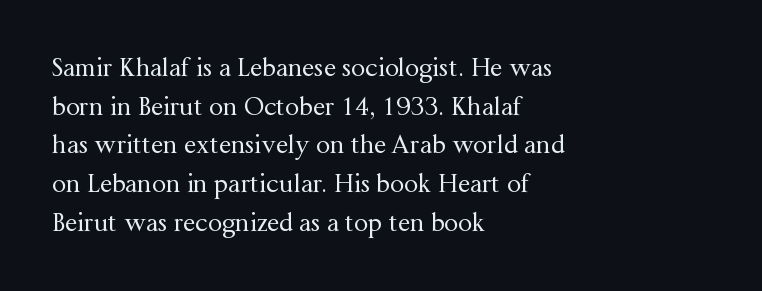
The image shows 25 px text type, upright; set left-aligned, normal line spacing (1.55x), normal letter spacing, not underlined.
